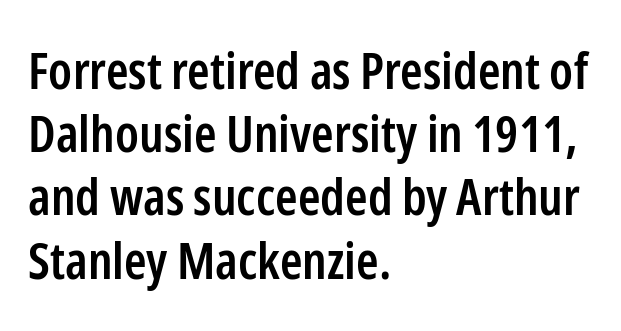
A semibold gives these letters moderate extra thickness, short of bold. Serif or sans? Sans — the stroke terminals are bare. The area under the type is left untouched. These lines are set flush left with a ragged right edge.
